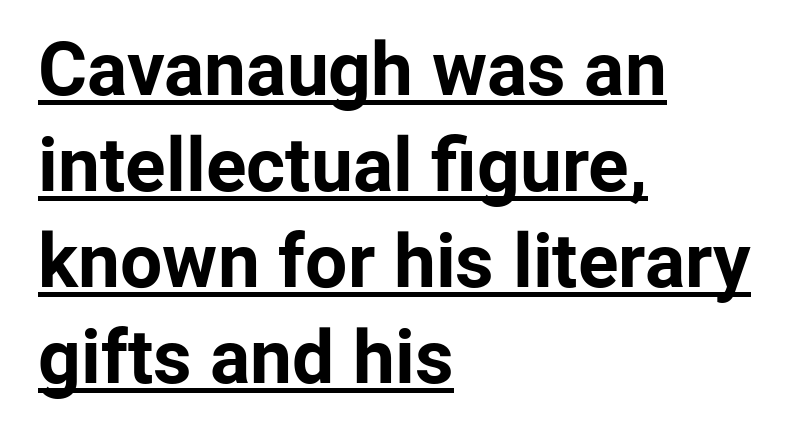
{"serif": "no", "italic": "no", "bold": "yes", "weight": "bold", "width": "normal", "stroke_contrast": "low", "x_height": "medium", "monospaced": "no", "underline": "yes", "align": "left", "line_spacing": "normal", "line_spacing_ratio": 1.28, "letter_spacing": "normal", "letter_spacing_em": 0.0, "glyph_px": 75}
